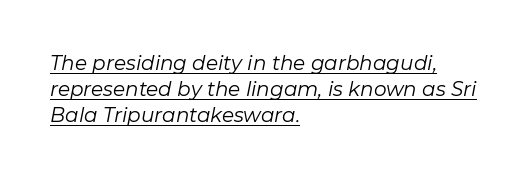
The image shows 20 px text type, italic (leaning right); set left-aligned, normal line spacing (1.29x), normal letter spacing, underlined.
